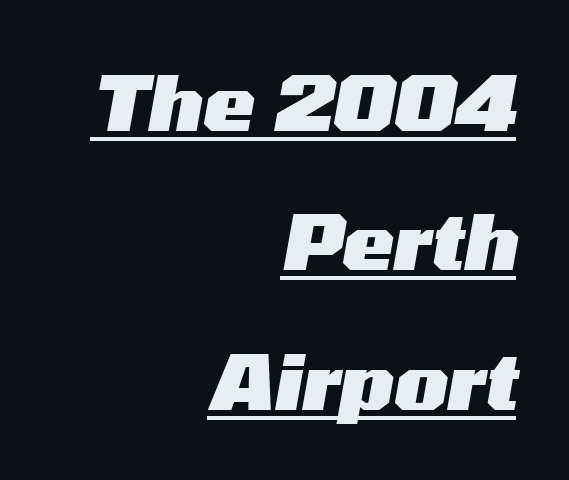
{"italic": "yes", "lean": "right", "slant_degrees": 10, "bold": "yes", "weight": "heavy", "width": "wide", "stroke_contrast": "medium", "x_height": "medium", "monospaced": "no", "underline": "yes", "align": "right", "line_spacing_ratio": 1.81, "letter_spacing": "normal", "letter_spacing_em": 0.0, "glyph_px": 77}
